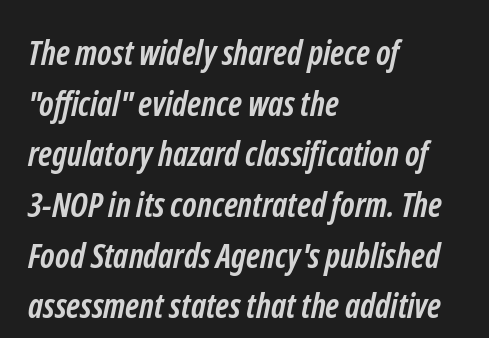
{"serif": "no", "bold": "yes", "weight": "semibold", "width": "condensed", "stroke_contrast": "low", "x_height": "medium", "monospaced": "no", "underline": "no", "align": "left", "line_spacing": "normal", "line_spacing_ratio": 1.49, "letter_spacing": "normal", "letter_spacing_em": 0.0, "glyph_px": 34}
